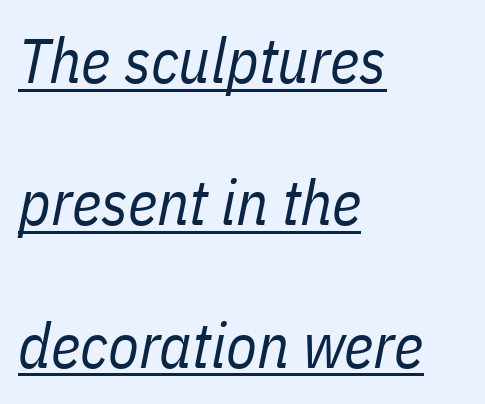
Q: Is the text bold? A: No.
Q: Is the text italic (slanted)? A: Yes, it leans right by about 11 degrees.
Q: Is the text underlined? A: Yes.
Q: How is the paragraph aligned? A: Left-aligned.
Q: Is the spacing between letters normal or unusually wide? A: Normal.
Q: Is the spacing between lines tight, normal or loose? A: Loose.
Q: Width (condensed, normal, or wide)? A: Condensed.
Q: Stroke contrast? A: Low.
Q: x-height? A: Medium.
Q: Monospaced? A: No.
